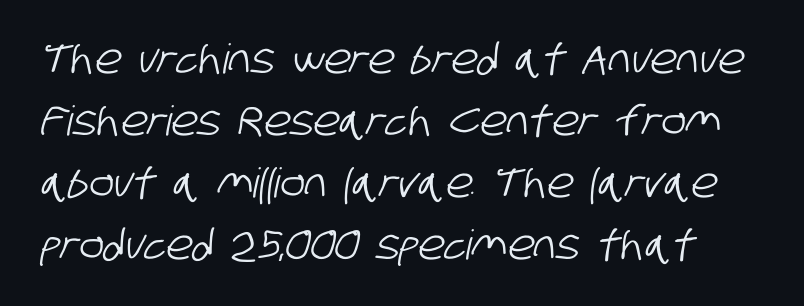
Just letters on the line, the space beneath them empty. Characters follow at the spacing the type designer built in. Students, observe: this is what conventionally led text looks like. Serifs: no, the terminals of the letterforms are clean. Spacing verdict: proportional, widths tailored to each character.
